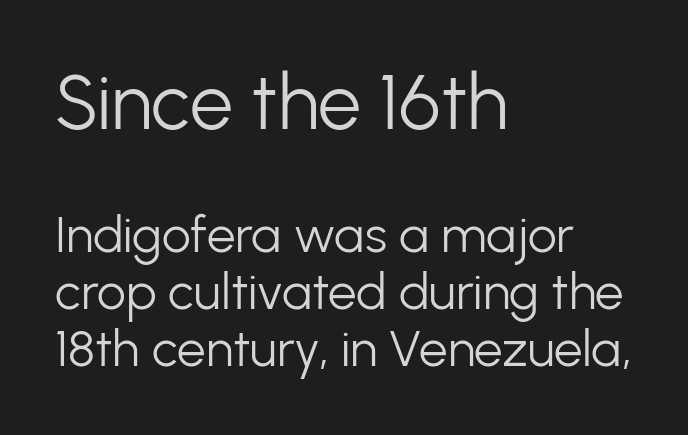
Character widths vary here, with narrow letters taking less room than wide ones. A light-to-regular cut is what we see here. You could call the tracking neutral — neither tight nor loose. Quick note: not italic, upright.
